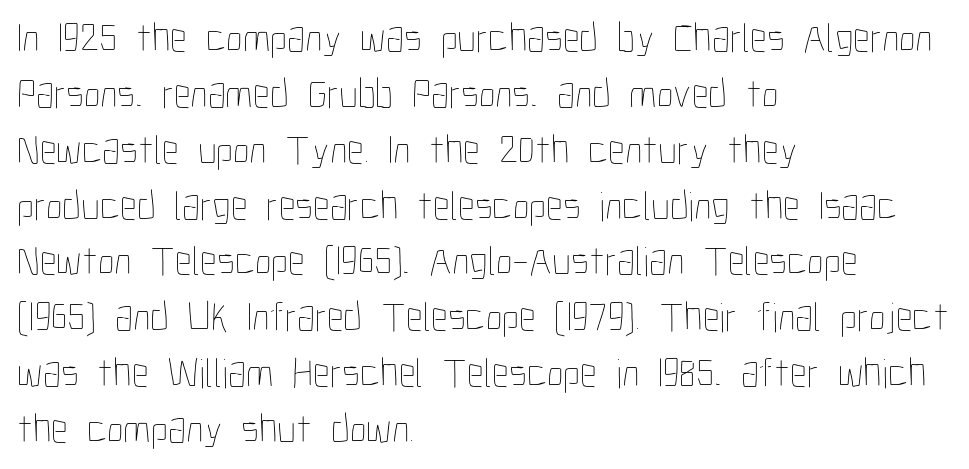
Q: Is the text bold? A: No.
Q: Is the text italic (slanted)? A: No, it is upright.
Q: Is the text underlined? A: No.
Q: How is the paragraph aligned? A: Left-aligned.
Q: Is the spacing between letters normal or unusually wide? A: Normal.
Q: Is the spacing between lines tight, normal or loose? A: Normal.
Q: Width (condensed, normal, or wide)? A: Condensed.
Q: Stroke contrast? A: Low.
Q: x-height? A: Medium.
Q: Monospaced? A: No.
